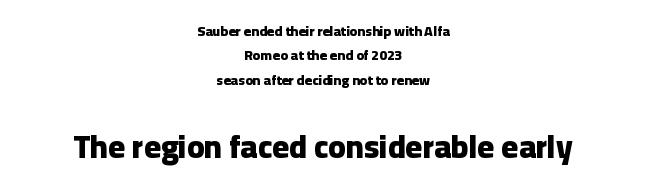
The image shows 32 px heavy sans-serif type, upright; set centered, line spacing 1.75x, normal letter spacing, not underlined; the second (bottom) block is 2.29x larger; low stroke contrast and a medium x-height.
